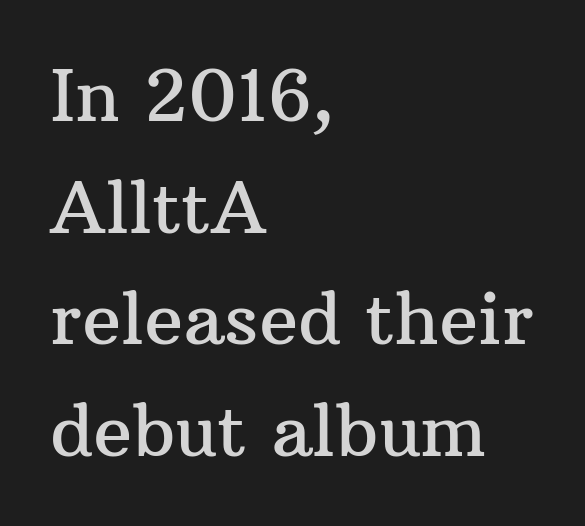
{"serif": "yes", "italic": "no", "width": "normal", "stroke_contrast": "medium", "x_height": "medium", "monospaced": "no", "underline": "no", "align": "left", "line_spacing": "normal", "line_spacing_ratio": 1.55, "letter_spacing": "normal", "letter_spacing_em": 0.0, "glyph_px": 72}
